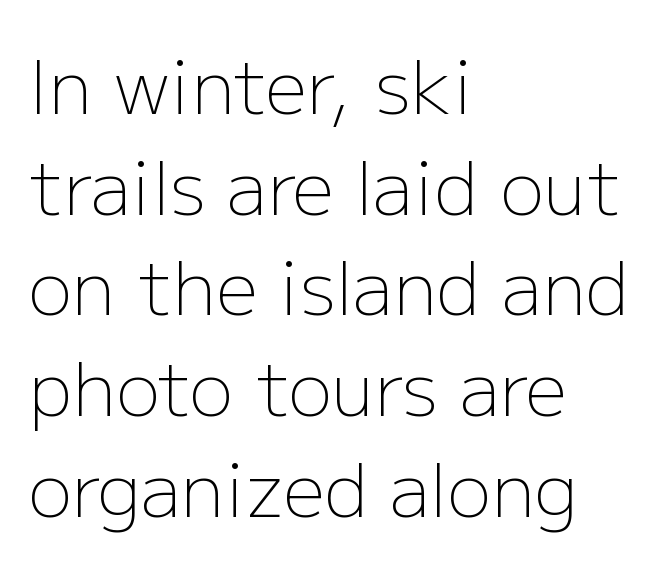
{"serif": "no", "italic": "no", "bold": "no", "weight": "light", "width": "normal", "stroke_contrast": "low", "x_height": "medium", "monospaced": "no", "underline": "no", "align": "left", "line_spacing": "normal", "line_spacing_ratio": 1.36, "letter_spacing": "normal", "letter_spacing_em": 0.0, "glyph_px": 74}
